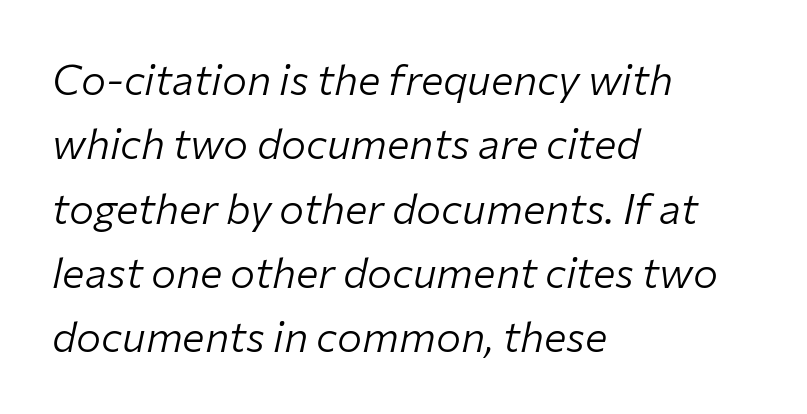
In terms of leading, this rendering sits right in the middle. The letters advance in unequal steps, a hallmark of proportional type. The strip under each line holds only bare page. The letters are slanted; this is an italic face.
